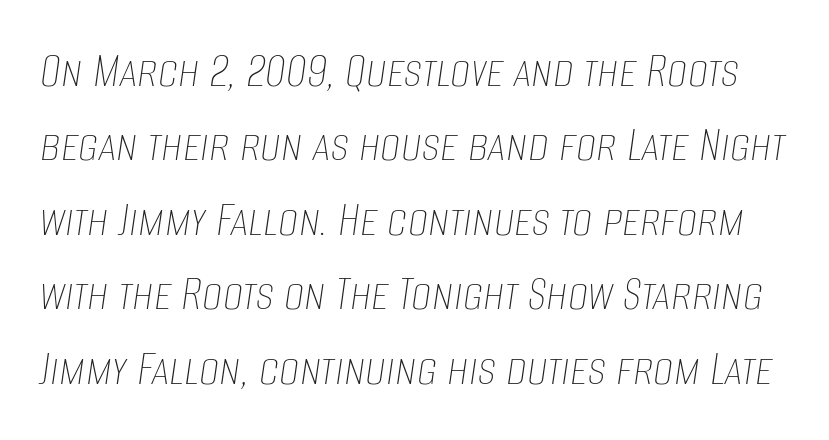
The image shows 51 px thin, condensed type, italic (leaning right); set normal line spacing (1.46x), normal letter spacing, not underlined; low stroke contrast and a large x-height.
